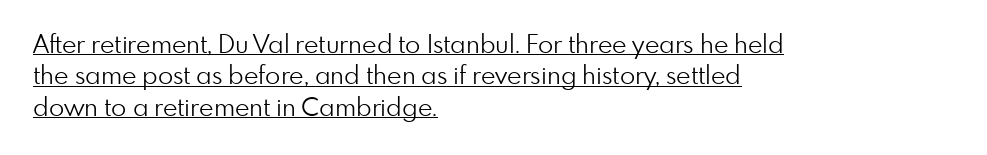
The image shows 25 px text type, upright; set left-aligned, normal line spacing (1.26x), normal letter spacing, underlined.
